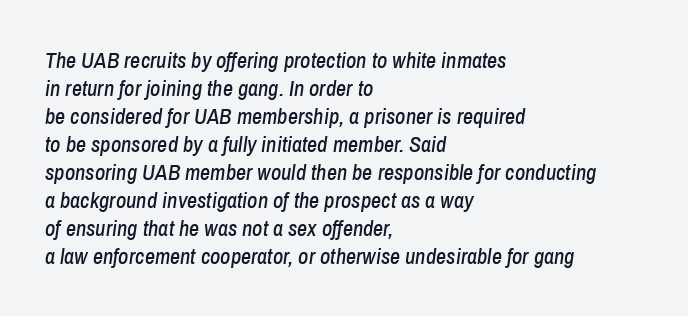
{"italic": "yes", "lean": "right", "slant_degrees": 8, "underline": "no", "align": "left", "line_spacing": "normal", "line_spacing_ratio": 1.27, "letter_spacing": "normal", "letter_spacing_em": 0.0, "glyph_px": 22}
